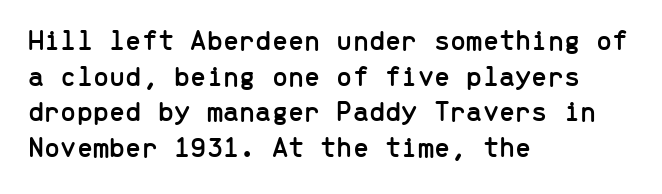
Q: Is the text italic (slanted)? A: No, it is upright.
Q: Is the typeface a serif or a sans-serif typeface? A: Sans-serif.
Q: Is the text underlined? A: No.
Q: How is the paragraph aligned? A: Left-aligned.
Q: Is the spacing between letters normal or unusually wide? A: Normal.
Q: Width (condensed, normal, or wide)? A: Normal.
Q: Stroke contrast? A: Low.
Q: x-height? A: Medium.
Q: Monospaced? A: Yes.
